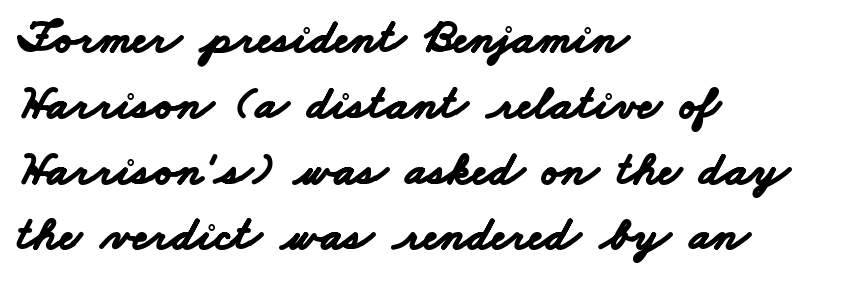
The image shows 48 px bold, wide sans-serif type; set left-aligned, normal line spacing (1.37x), normal letter spacing, not underlined; low stroke contrast and a small x-height.
